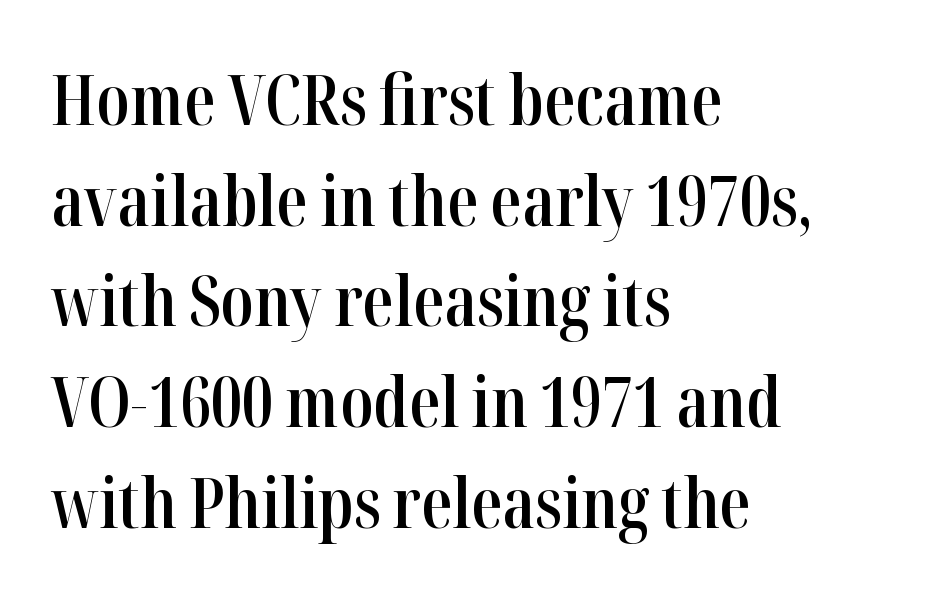
{"serif": "yes", "italic": "no", "bold": "semi", "weight": "semibold", "width": "condensed", "stroke_contrast": "high", "x_height": "medium", "monospaced": "no", "underline": "no", "align": "left", "line_spacing": "normal", "line_spacing_ratio": 1.46, "letter_spacing": "normal", "letter_spacing_em": 0.0, "glyph_px": 69}
